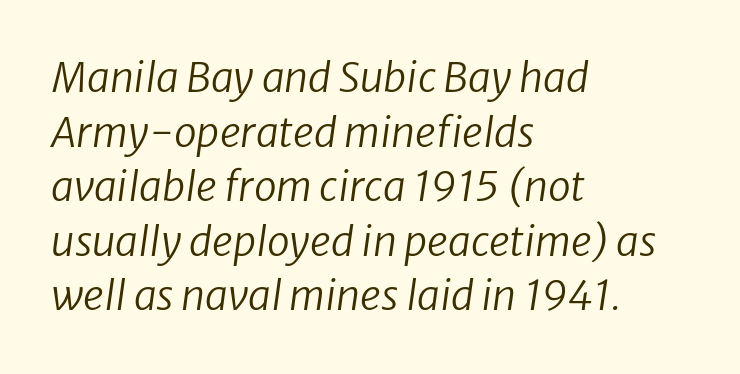
Q: Is the text bold? A: No.
Q: Is the typeface a serif or a sans-serif typeface? A: Sans-serif.
Q: Is the text underlined? A: No.
Q: How is the paragraph aligned? A: Left-aligned.
Q: Is the spacing between letters normal or unusually wide? A: Normal.
Q: Is the spacing between lines tight, normal or loose? A: Normal.
Q: Width (condensed, normal, or wide)? A: Normal.
Q: Stroke contrast? A: Low.
Q: x-height? A: Medium.
Q: Monospaced? A: No.
